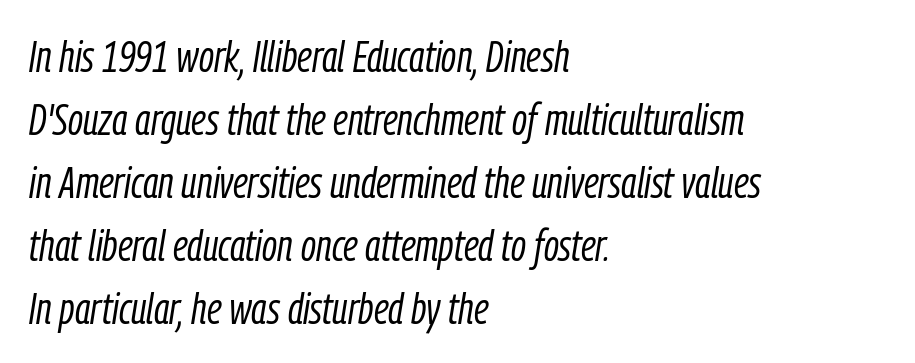
Q: Is the text bold? A: No.
Q: Is the text italic (slanted)? A: Yes, it leans right by about 9 degrees.
Q: Is the text underlined? A: No.
Q: How is the paragraph aligned? A: Left-aligned.
Q: Is the spacing between letters normal or unusually wide? A: Normal.
Q: Is the spacing between lines tight, normal or loose? A: Normal.
Q: Width (condensed, normal, or wide)? A: Condensed.
Q: Stroke contrast? A: Low.
Q: x-height? A: Medium.
Q: Monospaced? A: No.
